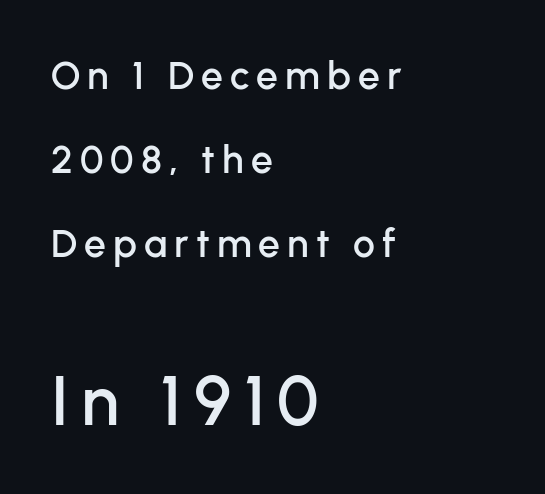
{"serif": "no", "italic": "no", "width": "normal", "stroke_contrast": "low", "x_height": "medium", "monospaced": "no", "underline": "no", "align": "left", "line_spacing": "loose", "line_spacing_ratio": 2.16, "larger_block": "second", "size_ratio": 1.77, "glyph_px": 69}
